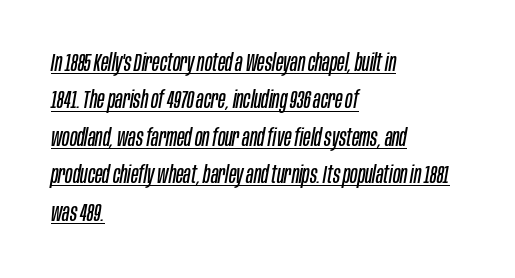
Q: Is the text bold? A: No.
Q: Is the text italic (slanted)? A: Yes, it leans right by about 10 degrees.
Q: Is the text underlined? A: Yes.
Q: How is the paragraph aligned? A: Left-aligned.
Q: Is the spacing between letters normal or unusually wide? A: Normal.
Q: Is the spacing between lines tight, normal or loose? A: Normal.
